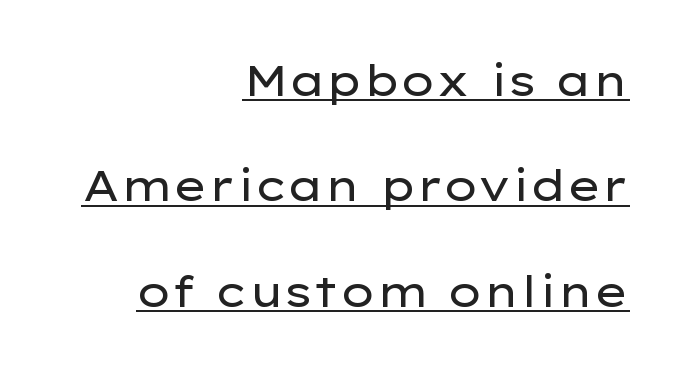
The image shows 43 px regular-weight, wide sans-serif type, upright; set right-aligned, loose line spacing (2.45x), normal letter spacing, underlined; low stroke contrast and a medium x-height.
